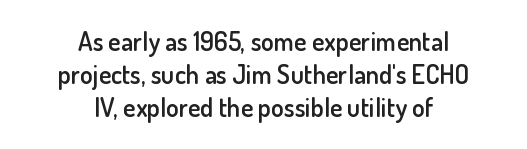
Standard letterfit; no display-style spreading of the glyphs. The passage is arranged like a title page — every line centered. Tall strokes in this sample are plumb rather than angled. Plain, unruled lines of type. Strokes here are thickened, but only to semibold level.
